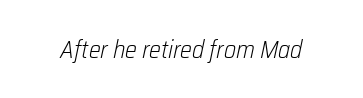
A quiet, ordinary-to-light weight characterises the typeface. A typesetter would call this zero additional tracking. The typography opts for an oblique posture over an upright one. Beneath every word, the page is bare.
